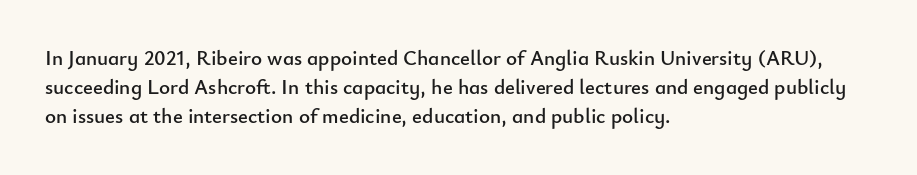
The image shows 21 px text type, upright; set left-aligned, normal line spacing (1.37x), normal letter spacing, not underlined.
